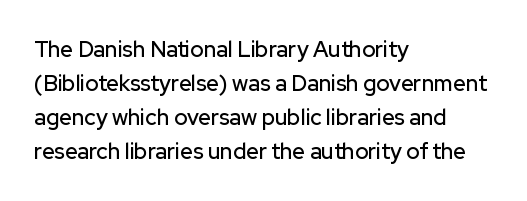
Q: Is the text italic (slanted)? A: No, it is upright.
Q: Is the text underlined? A: No.
Q: How is the paragraph aligned? A: Left-aligned.
Q: Is the spacing between letters normal or unusually wide? A: Normal.
Q: Is the spacing between lines tight, normal or loose? A: Normal.
